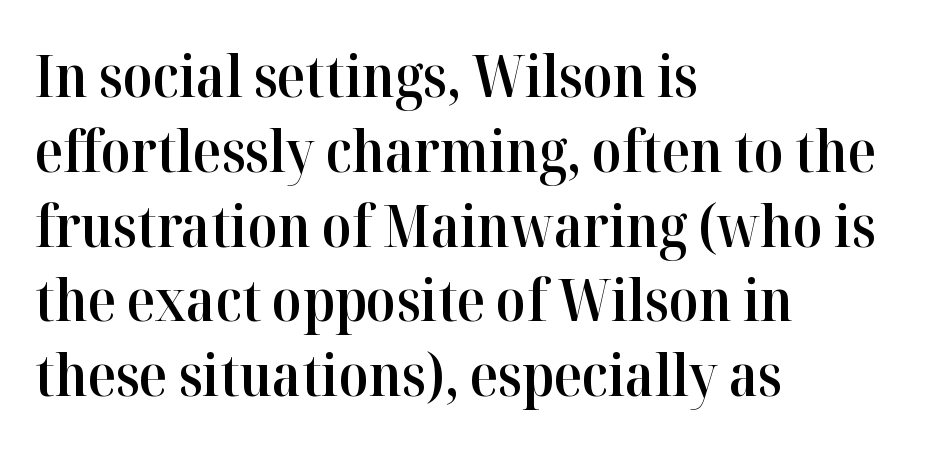
The image shows 58 px semibold serif type, upright; set left-aligned, normal line spacing (1.29x), normal letter spacing, not underlined; high stroke contrast and a medium x-height.
